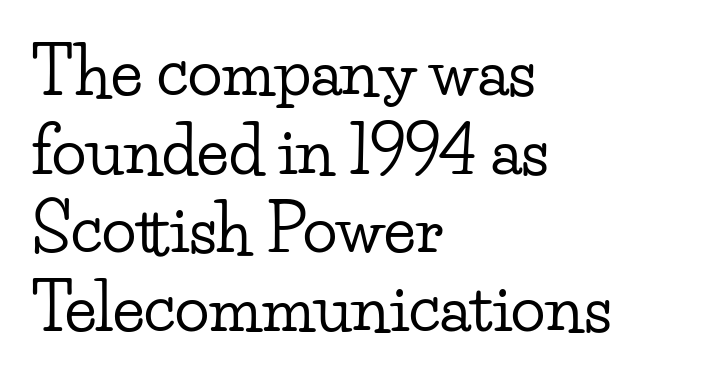
Q: Is the text italic (slanted)? A: No, it is upright.
Q: Is the typeface a serif or a sans-serif typeface? A: Serif.
Q: Is the text underlined? A: No.
Q: How is the paragraph aligned? A: Left-aligned.
Q: Is the spacing between letters normal or unusually wide? A: Normal.
Q: Width (condensed, normal, or wide)? A: Wide.
Q: Stroke contrast? A: Low.
Q: x-height? A: Small.
Q: Monospaced? A: No.
